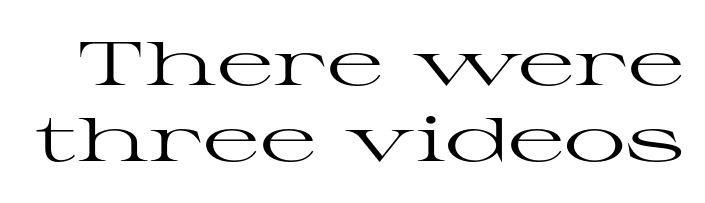
Q: Is the text bold? A: No.
Q: Is the text italic (slanted)? A: No, it is upright.
Q: Is the typeface a serif or a sans-serif typeface? A: Serif.
Q: Is the text underlined? A: No.
Q: Is the spacing between letters normal or unusually wide? A: Normal.
Q: Width (condensed, normal, or wide)? A: Wide.
Q: Stroke contrast? A: High.
Q: x-height? A: Medium.
Q: Monospaced? A: No.
